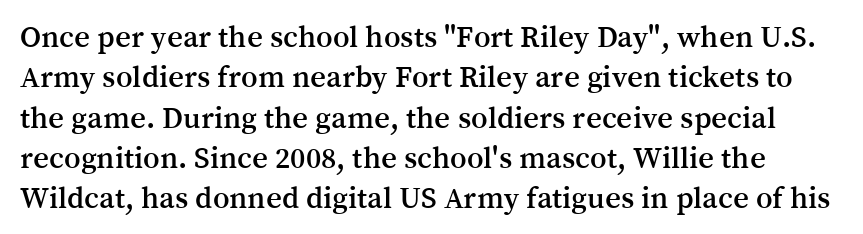
The image shows 31 px serif type, upright; set normal line spacing (1.3x), normal letter spacing, not underlined; medium stroke contrast and a medium x-height.
